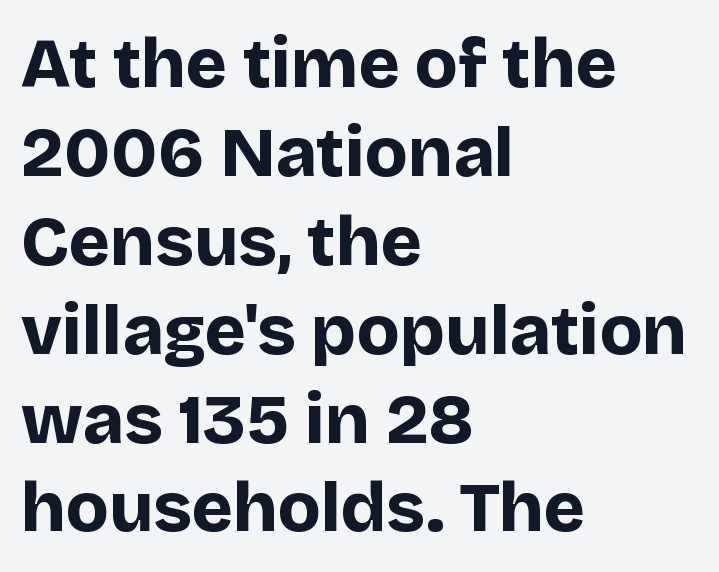
Plain, unruled lines of type. The letters are bold, with thick, heavy strokes. Successive baselines arrive at the customary interval. Each letter keeps its own natural width here, so spacing adapts to shape. A student would call this left alignment; a typographer would say flush left, rag right. In terms of letterform style, serifs are entirely absent.
